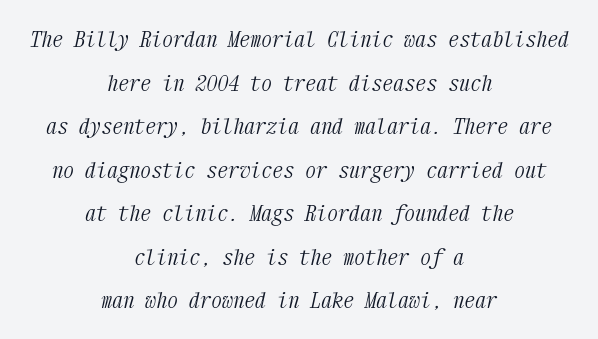
{"italic": "yes", "lean": "right", "slant_degrees": 12, "bold": "no", "underline": "no", "align": "center", "line_spacing": "loose", "line_spacing_ratio": 1.98, "letter_spacing": "normal", "letter_spacing_em": 0.0, "glyph_px": 22}
